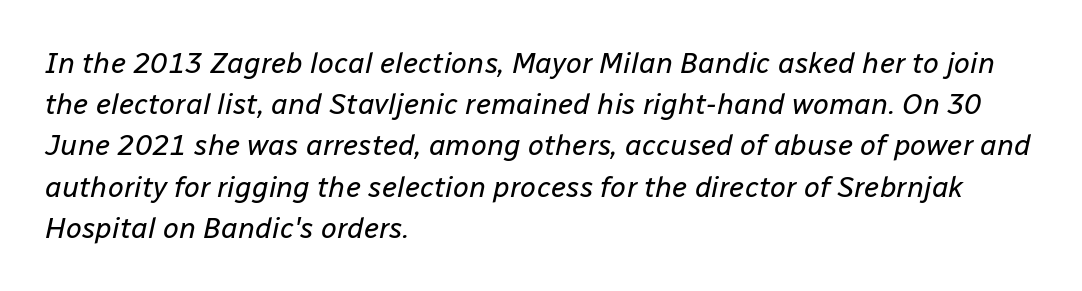
Q: Is the text bold? A: No.
Q: Is the text italic (slanted)? A: Yes, it leans right by about 12 degrees.
Q: Is the text underlined? A: No.
Q: How is the paragraph aligned? A: Left-aligned.
Q: Is the spacing between letters normal or unusually wide? A: Normal.
Q: Is the spacing between lines tight, normal or loose? A: Normal.
Q: Width (condensed, normal, or wide)? A: Normal.
Q: Stroke contrast? A: Low.
Q: x-height? A: Medium.
Q: Monospaced? A: No.
